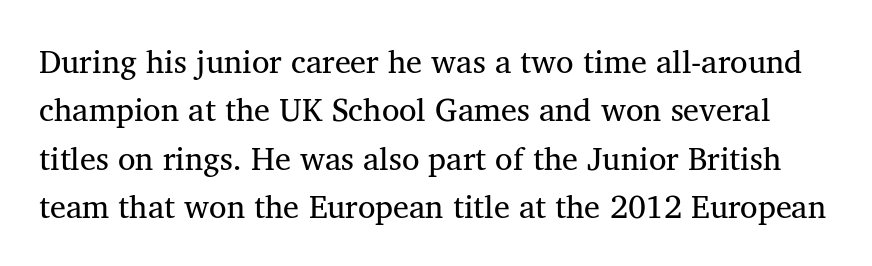
Q: Is the text bold? A: No.
Q: Is the text italic (slanted)? A: No, it is upright.
Q: Is the typeface a serif or a sans-serif typeface? A: Serif.
Q: Is the text underlined? A: No.
Q: Is the spacing between letters normal or unusually wide? A: Normal.
Q: Is the spacing between lines tight, normal or loose? A: Normal.
Q: Width (condensed, normal, or wide)? A: Normal.
Q: Stroke contrast? A: Medium.
Q: x-height? A: Medium.
Q: Monospaced? A: No.
